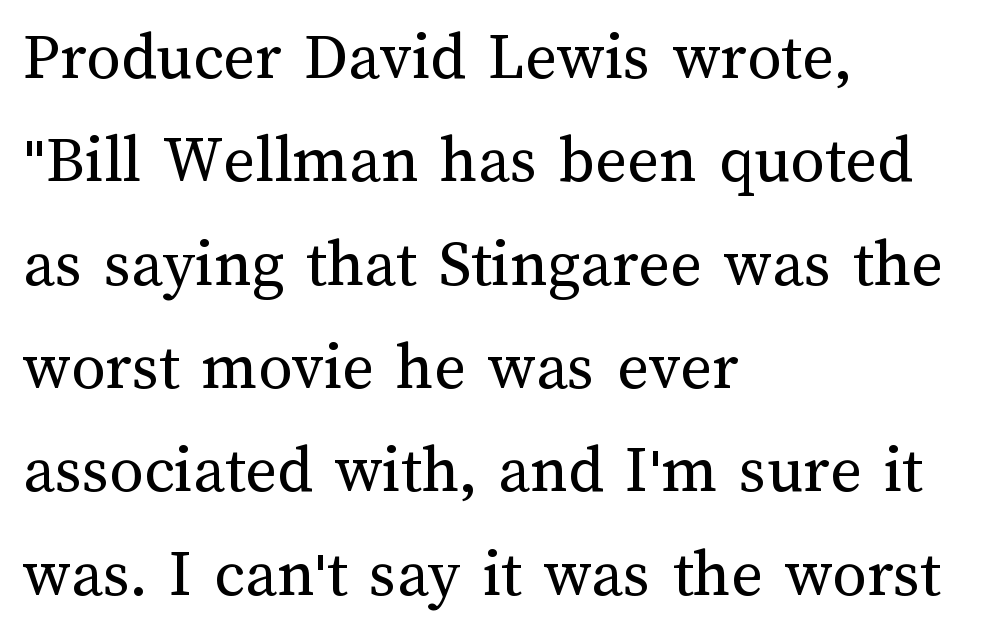
Stems and bowls with no extra thickness — not bold. Looks like regular typesetting: each glyph gets only the width it needs. Caption: standard tracking, unaltered. It's the straight-up-and-down kind of type. Reading down the block, your eye returns to a fixed left position each line.
